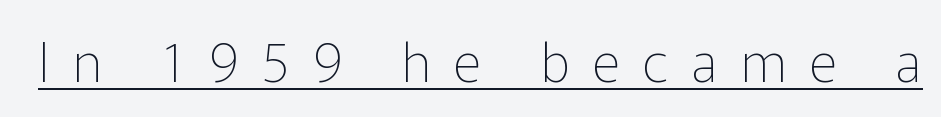
{"serif": "no", "italic": "no", "bold": "no", "weight": "thin", "width": "normal", "stroke_contrast": "low", "x_height": "medium", "monospaced": "no", "underline": "yes", "letter_spacing": "wide", "letter_spacing_em": 0.43, "glyph_px": 54}
